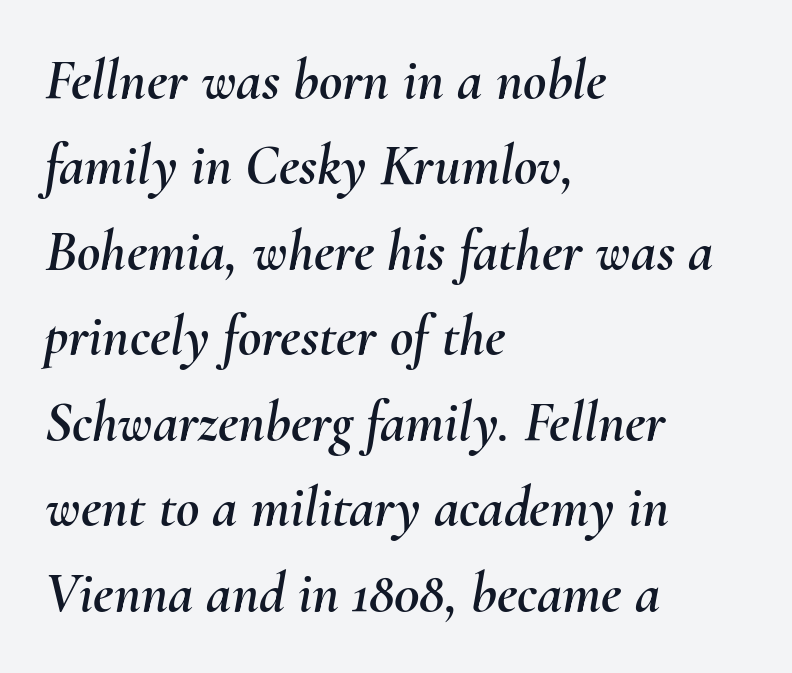
Q: Is the text italic (slanted)? A: Yes, it leans right by about 10 degrees.
Q: Is the text underlined? A: No.
Q: How is the paragraph aligned? A: Left-aligned.
Q: Is the spacing between letters normal or unusually wide? A: Normal.
Q: Is the spacing between lines tight, normal or loose? A: Normal.
Q: Width (condensed, normal, or wide)? A: Normal.
Q: Stroke contrast? A: Medium.
Q: x-height? A: Small.
Q: Monospaced? A: No.
